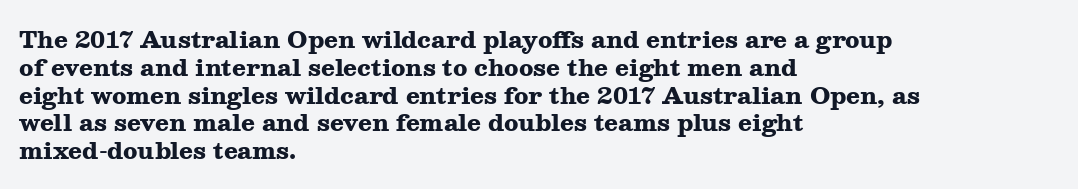
Q: Is the text bold? A: Yes.
Q: Is the text italic (slanted)? A: No, it is upright.
Q: Is the text underlined? A: No.
Q: How is the paragraph aligned? A: Left-aligned.
Q: Is the spacing between letters normal or unusually wide? A: Normal.
